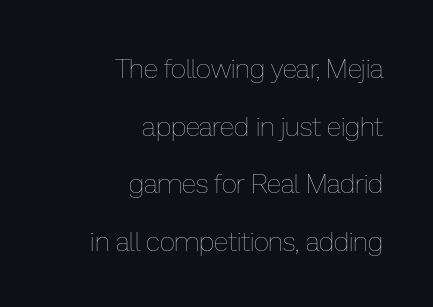
{"italic": "no", "bold": "no", "underline": "no", "align": "right", "line_spacing": "loose", "line_spacing_ratio": 2.13, "letter_spacing": "normal", "letter_spacing_em": 0.0, "glyph_px": 27}
